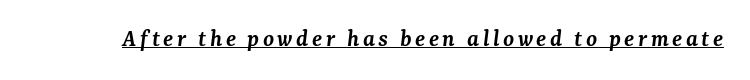
Q: Is the text bold? A: Semi-bold.
Q: Is the text italic (slanted)? A: Yes, it leans right by about 7 degrees.
Q: Is the text underlined? A: Yes.
